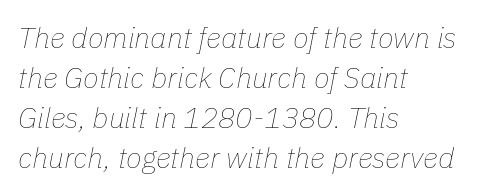
Character widths vary here, with narrow letters taking less room than wide ones. Students, note that the glyphs here touch the page at normal intervals. Descender tails drop into unmarked territory. The face used here has a pronounced slope to its letters. Students, observe: this is what conventionally led text looks like. No extra ink here — the face is not bold.
